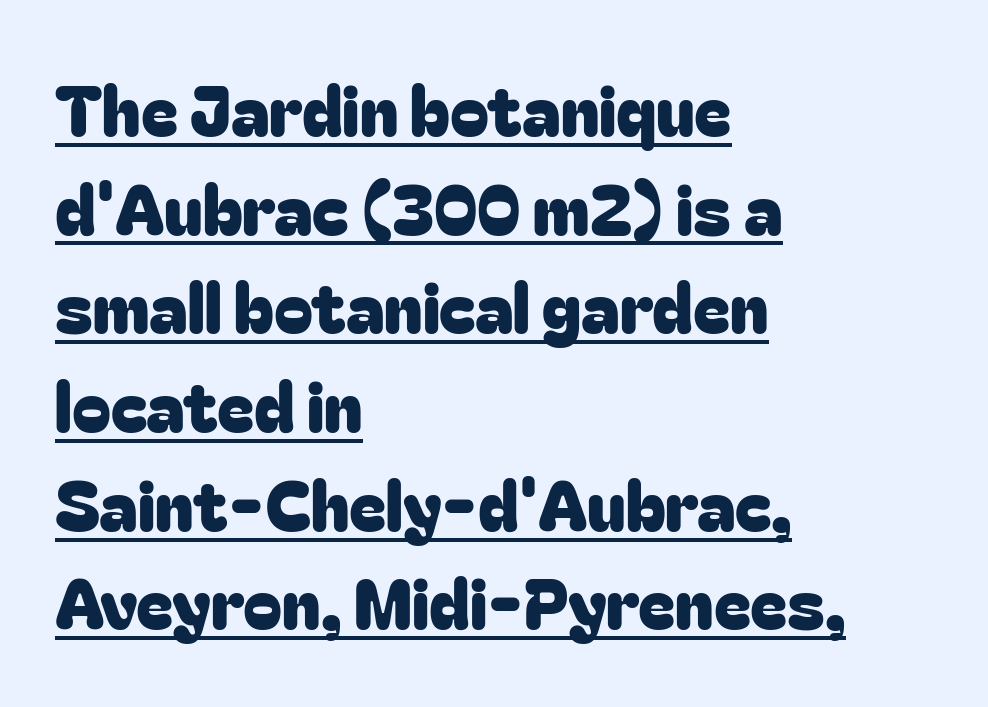
Q: Is the text italic (slanted)? A: No, it is upright.
Q: Is the typeface a serif or a sans-serif typeface? A: Sans-serif.
Q: Is the text underlined? A: Yes.
Q: How is the paragraph aligned? A: Left-aligned.
Q: Is the spacing between letters normal or unusually wide? A: Normal.
Q: Is the spacing between lines tight, normal or loose? A: Normal.
Q: Width (condensed, normal, or wide)? A: Normal.
Q: Stroke contrast? A: Low.
Q: x-height? A: Medium.
Q: Monospaced? A: No.
